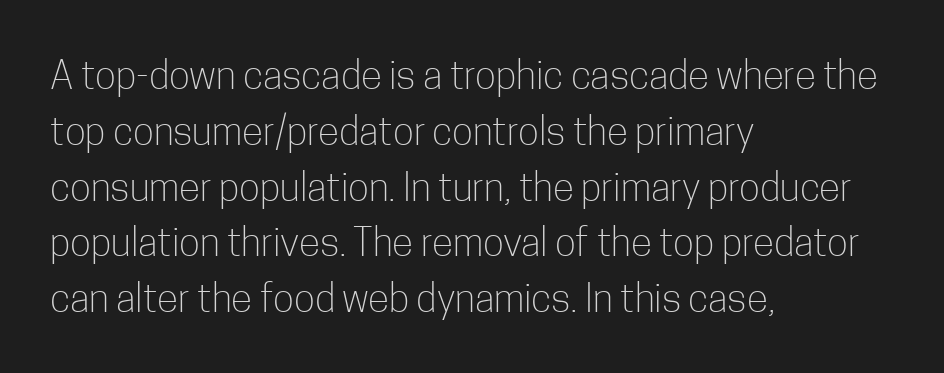
Q: Is the text bold? A: No.
Q: Is the text italic (slanted)? A: No, it is upright.
Q: Is the typeface a serif or a sans-serif typeface? A: Sans-serif.
Q: Is the text underlined? A: No.
Q: How is the paragraph aligned? A: Left-aligned.
Q: Is the spacing between letters normal or unusually wide? A: Normal.
Q: Is the spacing between lines tight, normal or loose? A: Normal.
Q: Width (condensed, normal, or wide)? A: Condensed.
Q: Stroke contrast? A: Low.
Q: x-height? A: Medium.
Q: Monospaced? A: No.
